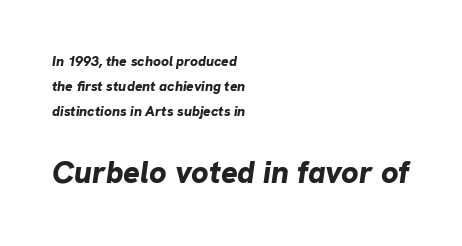
Thick stems and heavy bowls — unmistakably bold. The rendering anchors every line to the left-hand side. Larger block? The one below; the one above is distinctly smaller. The gap between lines stays unmarked. The face used here is proportionally spaced, like ordinary book or web type.
